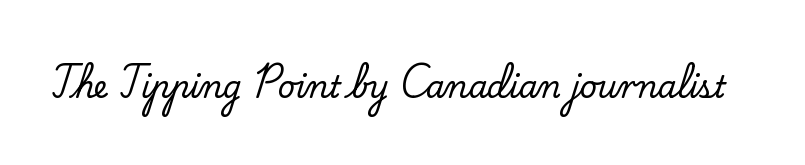
{"serif": "yes", "width": "normal", "stroke_contrast": "low", "x_height": "small", "monospaced": "no", "underline": "no", "letter_spacing": "normal", "letter_spacing_em": 0.0, "glyph_px": 30}
